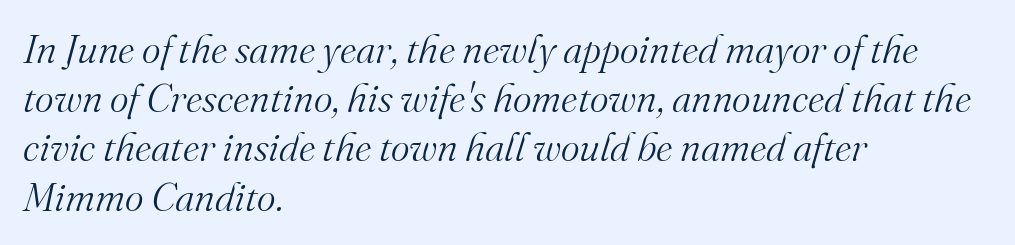
{"serif": "yes", "italic": "yes", "lean": "right", "slant_degrees": 16, "bold": "no", "weight": "light", "width": "normal", "stroke_contrast": "medium", "x_height": "small", "monospaced": "no", "underline": "no", "align": "left", "line_spacing_ratio": 1.23, "letter_spacing": "normal", "letter_spacing_em": 0.0, "glyph_px": 40}
